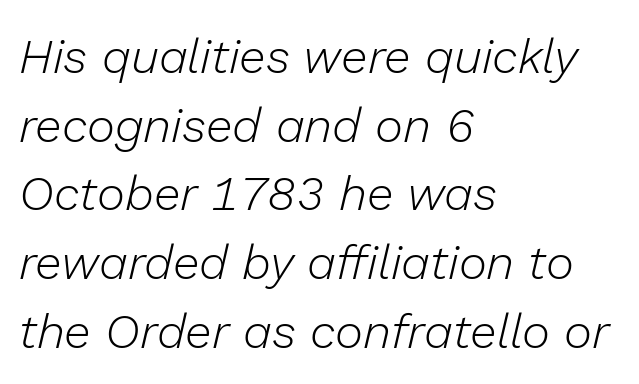
{"italic": "yes", "lean": "right", "slant_degrees": 13, "bold": "no", "weight": "light", "width": "normal", "stroke_contrast": "low", "x_height": "medium", "monospaced": "no", "underline": "no", "align": "left", "line_spacing": "normal", "line_spacing_ratio": 1.43, "letter_spacing": "normal", "letter_spacing_em": 0.0, "glyph_px": 48}
